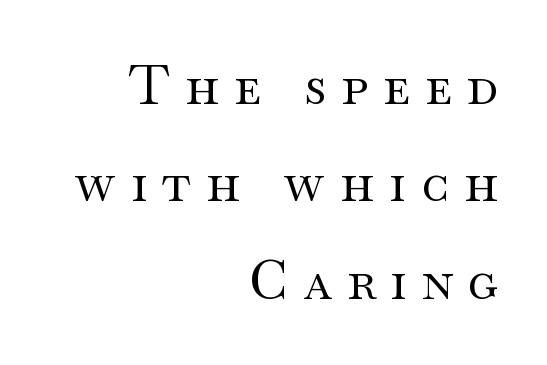
Q: Is the text bold? A: No.
Q: Is the text italic (slanted)? A: No, it is upright.
Q: Is the typeface a serif or a sans-serif typeface? A: Serif.
Q: Is the text underlined? A: No.
Q: How is the paragraph aligned? A: Right-aligned.
Q: Is the spacing between letters normal or unusually wide? A: Unusually wide.
Q: Width (condensed, normal, or wide)? A: Wide.
Q: Stroke contrast? A: Medium.
Q: x-height? A: Small.
Q: Monospaced? A: No.
